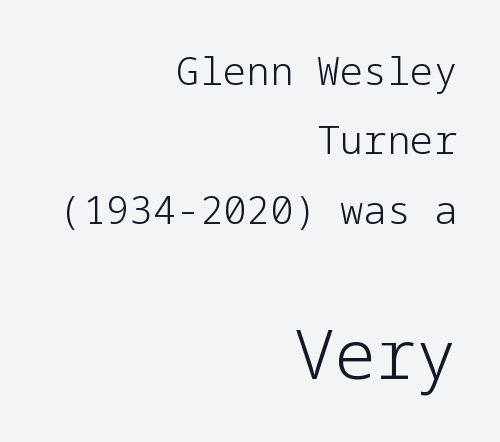
{"serif": "no", "italic": "no", "bold": "no", "weight": "light", "width": "normal", "stroke_contrast": "low", "x_height": "medium", "underline": "no", "align": "right", "line_spacing_ratio": 1.78, "letter_spacing": "normal", "letter_spacing_em": 0.0, "larger_block": "second", "size_ratio": 1.74, "glyph_px": 68}
